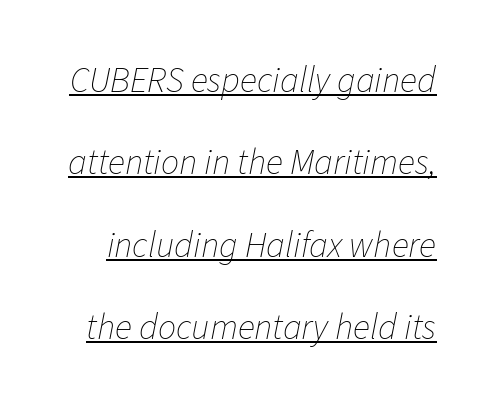
Q: Is the text bold? A: No.
Q: Is the text italic (slanted)? A: Yes, it leans right by about 11 degrees.
Q: Is the text underlined? A: Yes.
Q: Is the spacing between letters normal or unusually wide? A: Normal.
Q: Is the spacing between lines tight, normal or loose? A: Loose.
Q: Width (condensed, normal, or wide)? A: Normal.
Q: Stroke contrast? A: Low.
Q: x-height? A: Medium.
Q: Monospaced? A: No.
